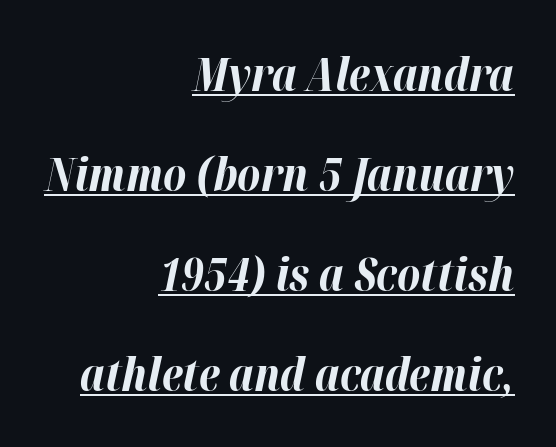
{"italic": "yes", "lean": "right", "slant_degrees": 12, "bold": "yes", "weight": "bold", "width": "normal", "stroke_contrast": "high", "x_height": "medium", "monospaced": "no", "underline": "yes", "align": "right", "line_spacing": "loose", "line_spacing_ratio": 2.22, "letter_spacing": "normal", "letter_spacing_em": 0.0, "glyph_px": 45}
